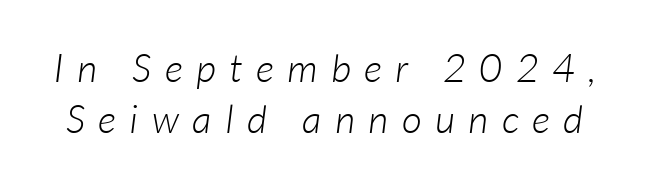
The image shows 39 px light type, italic (leaning right); set normal line spacing (1.31x), unusually wide letter spacing (+0.35 em), not underlined; low stroke contrast and a medium x-height.
